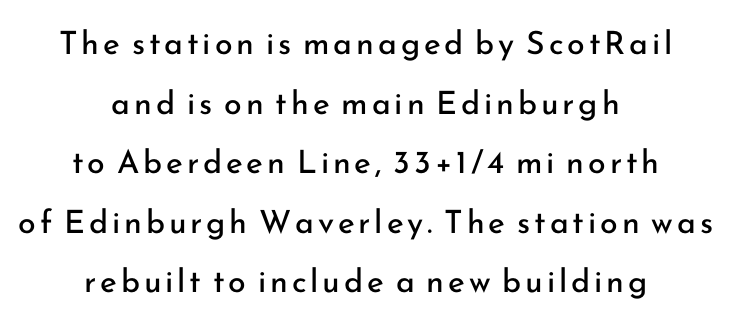
{"serif": "no", "italic": "no", "bold": "no", "weight": "regular", "width": "normal", "stroke_contrast": "low", "x_height": "small", "monospaced": "no", "underline": "no", "align": "center", "line_spacing_ratio": 1.86, "glyph_px": 32}
